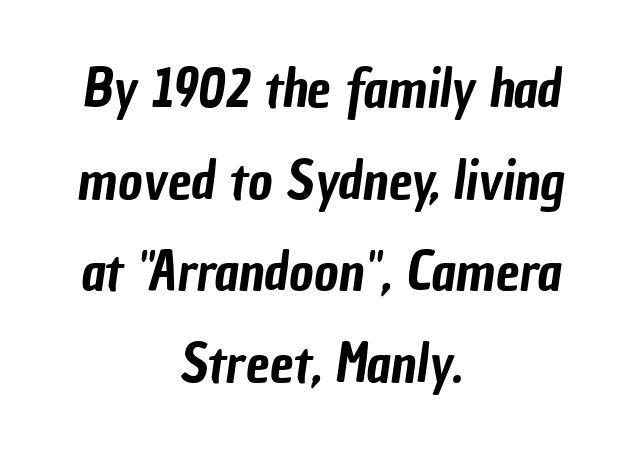
A bare baseline throughout the passage. Do the characters align in a grid? No, the font is proportional. The whitespace from short lines is split evenly between both sides. What kind of face is this? One without serifs — a sans. The face used here is rendered with its standard letterfit.
